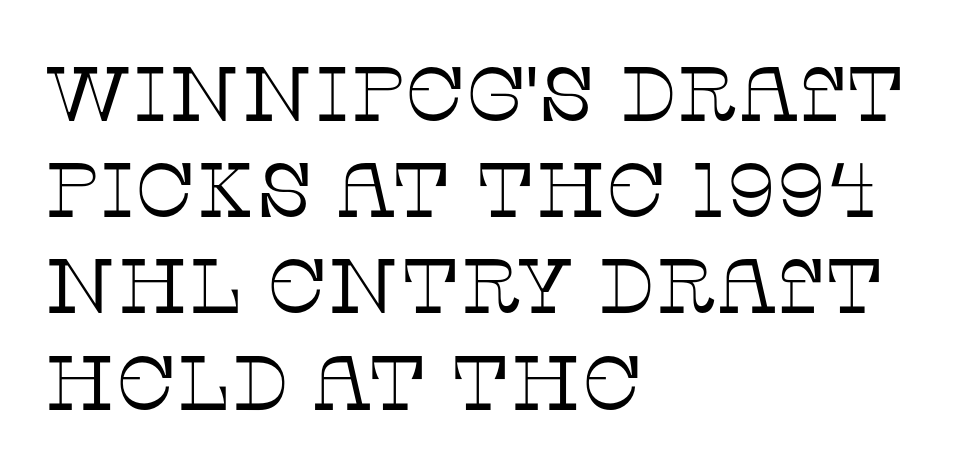
Think of a printed novel: that variable character pitch is what you see here. Honestly, there is no underline to notice here at all. The lines are quadded left. Italic? Not at all — the glyphs are vertical. Regarding serifs, this sample has them. Inter-character spacing is left at the font's built-in metrics.
